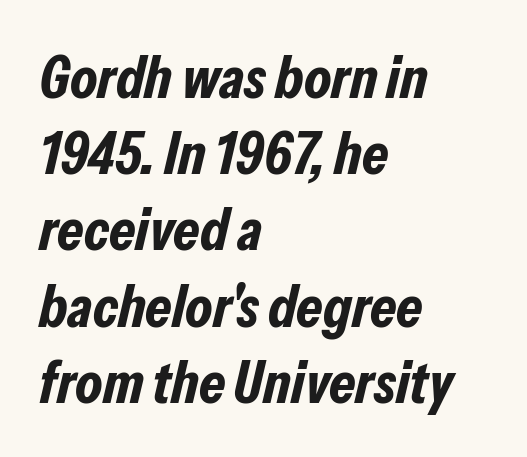
The type is set solid horizontally, with unmodified tracking. One glance says typical: line gaps are just what's usual. Is this a fixed-width face? No — the glyphs have proportional, varying widths. Rule under the text: the space is simply empty. Characters are canted at an angle relative to the baseline's perpendicular.
